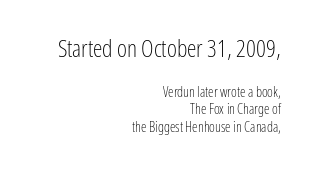
Q: Is the text bold? A: No.
Q: Is the text italic (slanted)? A: No, it is upright.
Q: Is the text underlined? A: No.
Q: How is the paragraph aligned? A: Right-aligned.
Q: Is the spacing between letters normal or unusually wide? A: Normal.
Q: Which block of text is set in a larger size, the first (top) or the second (bottom)? A: The first (top) one.
